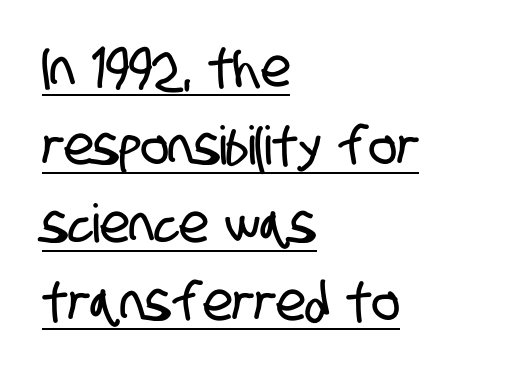
{"serif": "no", "width": "condensed", "stroke_contrast": "low", "x_height": "large", "monospaced": "no", "underline": "yes", "align": "left", "line_spacing": "normal", "line_spacing_ratio": 1.47, "letter_spacing": "normal", "letter_spacing_em": 0.0, "glyph_px": 53}
